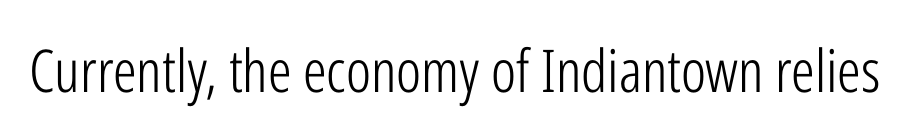
Q: Is the text bold? A: No.
Q: Is the text italic (slanted)? A: No, it is upright.
Q: Is the typeface a serif or a sans-serif typeface? A: Sans-serif.
Q: Is the text underlined? A: No.
Q: Is the spacing between letters normal or unusually wide? A: Normal.
Q: Width (condensed, normal, or wide)? A: Condensed.
Q: Stroke contrast? A: Low.
Q: x-height? A: Medium.
Q: Monospaced? A: No.
